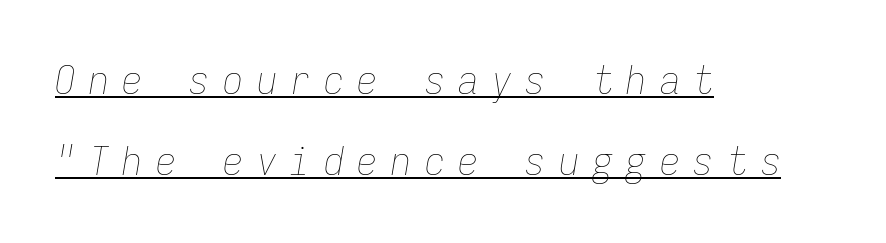
Is the type heavy? It reads as light-to-regular instead. These lines are rendered in a fixed-pitch font. Is there much room between lines? Yes — plenty of vertical air separates them. The string is rendered with underlining switched on.
